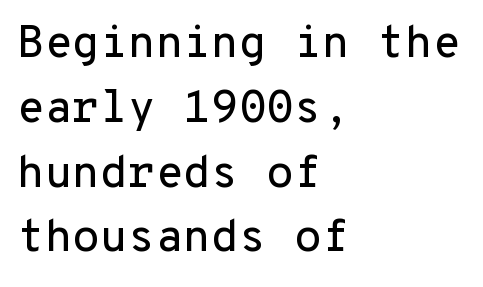
This sample uses a sans-serif face. Words float on clear page, feet unadorned. Is this a fixed-width face? Yes — each glyph sits in an identical cell. Characters follow at the spacing the type designer built in. Notice how the passage keeps a crisp vertical edge on the left only. Quick note: interline space is typical.
